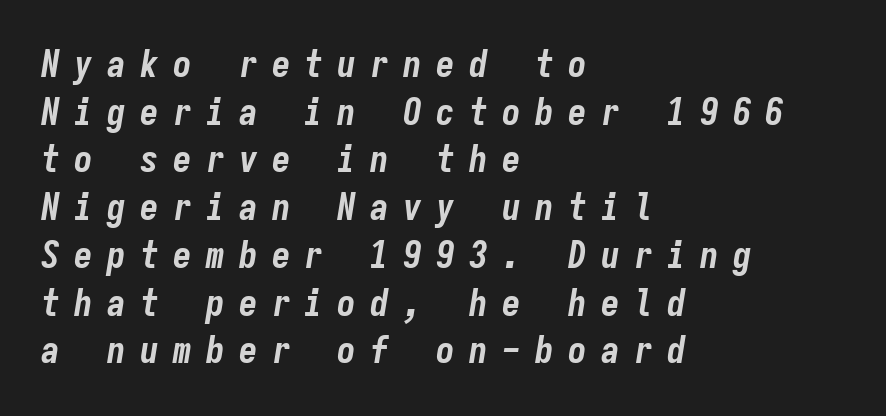
The image shows 37 px bold, condensed type, italic (leaning right), monospaced; set left-aligned, normal line spacing (1.29x), unusually wide letter spacing (+0.39 em), not underlined; low stroke contrast and a medium x-height.
